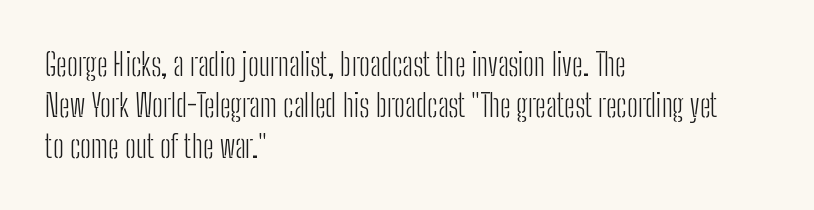
The image shows 31 px light, condensed sans-serif type, upright; set left-aligned, normal line spacing (1.32x), normal letter spacing, not underlined; low stroke contrast and a medium x-height.
